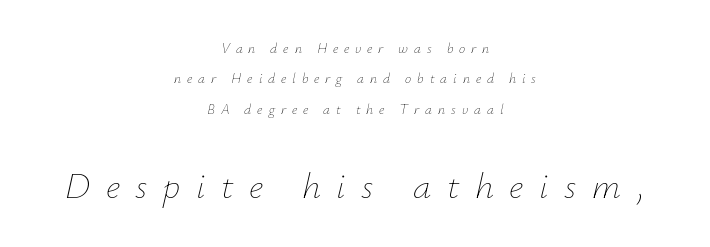
The image shows 37 px thin type, italic (leaning right); set centered, loose line spacing (2.17x), unusually wide letter spacing (+0.42 em), not underlined; the second (bottom) block is 2.64x larger; low stroke contrast and a small x-height.
